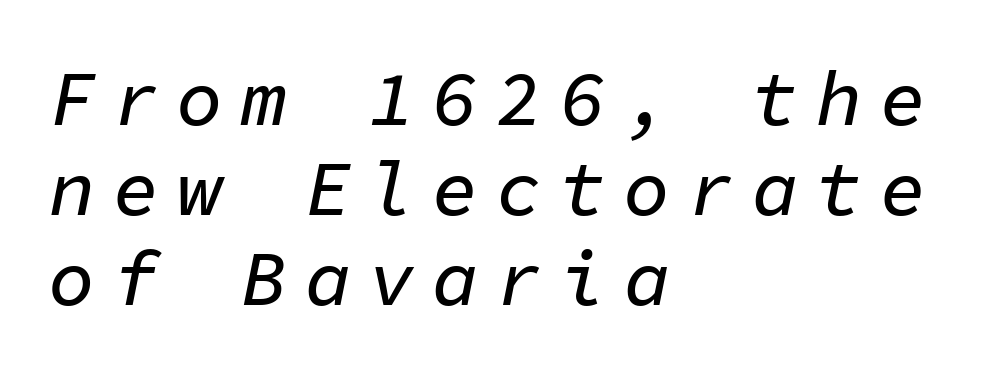
{"italic": "yes", "lean": "right", "slant_degrees": 11, "width": "normal", "stroke_contrast": "low", "x_height": "medium", "monospaced": "yes", "underline": "no", "align": "left", "line_spacing_ratio": 1.17, "letter_spacing": "wide", "letter_spacing_em": 0.23, "glyph_px": 77}
